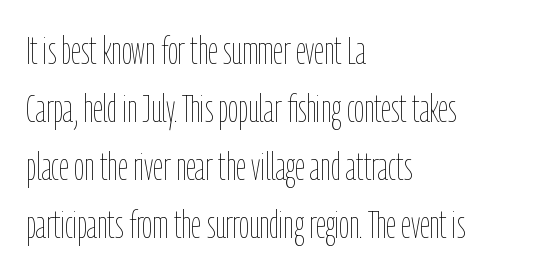
If you drew a line through each stem, it would be perfectly vertical. Bold? No — there's no thickening of the strokes. This sample has the flowing, uneven cadence of proportional lettering. Nobody touched the tracking dial on this one. This sample is left-justified, so line endings fall wherever the words run out.
